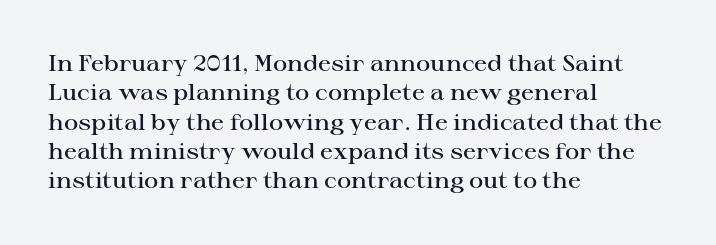
{"italic": "no", "bold": "semi", "underline": "no", "align": "left", "line_spacing": "normal", "line_spacing_ratio": 1.33, "letter_spacing": "normal", "letter_spacing_em": 0.0, "glyph_px": 22}
